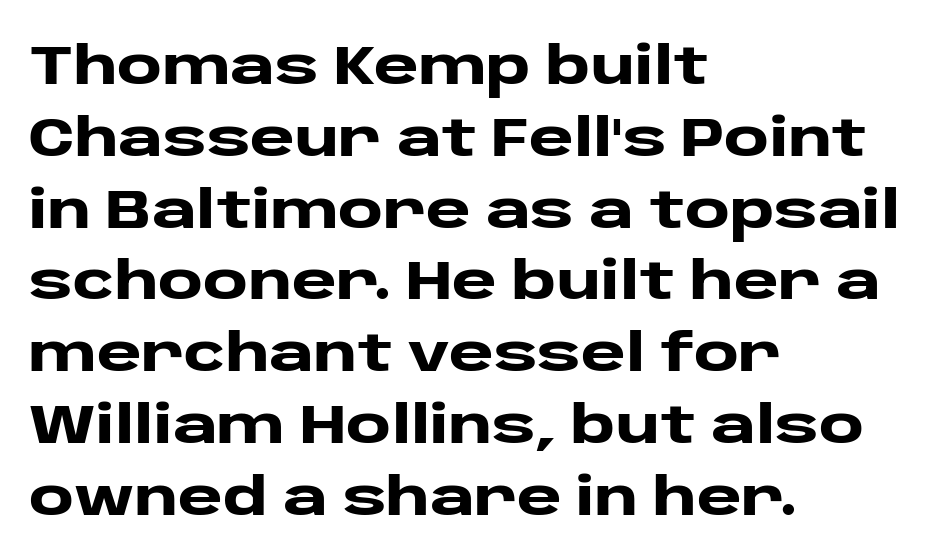
The image shows 54 px heavy, wide sans-serif type, upright; set left-aligned, normal line spacing (1.33x), normal letter spacing, not underlined; low stroke contrast and a large x-height.
